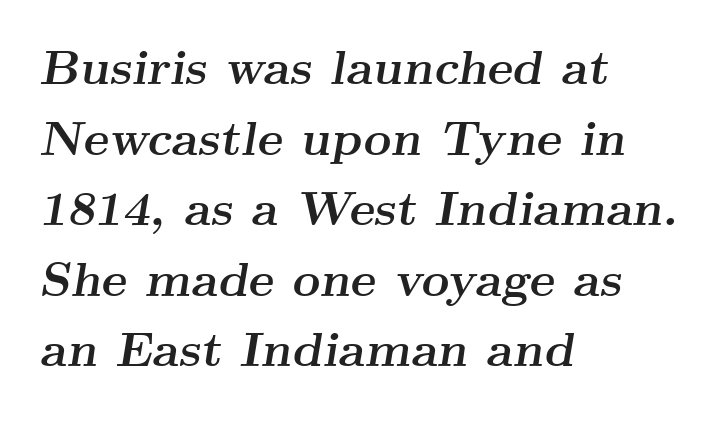
Q: Is the text bold? A: Yes.
Q: Is the text italic (slanted)? A: Yes, it leans right by about 9 degrees.
Q: Is the typeface a serif or a sans-serif typeface? A: Serif.
Q: Is the text underlined? A: No.
Q: How is the paragraph aligned? A: Left-aligned.
Q: Is the spacing between letters normal or unusually wide? A: Normal.
Q: Is the spacing between lines tight, normal or loose? A: Normal.
Q: Width (condensed, normal, or wide)? A: Wide.
Q: Stroke contrast? A: Medium.
Q: x-height? A: Small.
Q: Monospaced? A: No.
